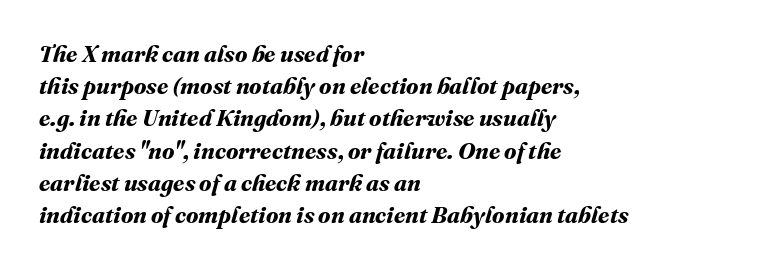
The paragraph shown leans on its left margin. The block of text has a typical density, with ordinary space between rows. Tracking value appears to be zero — textbook default spacing. Nobody drew a line under any word here. The typesetting leans heavy: a genuine bold.
